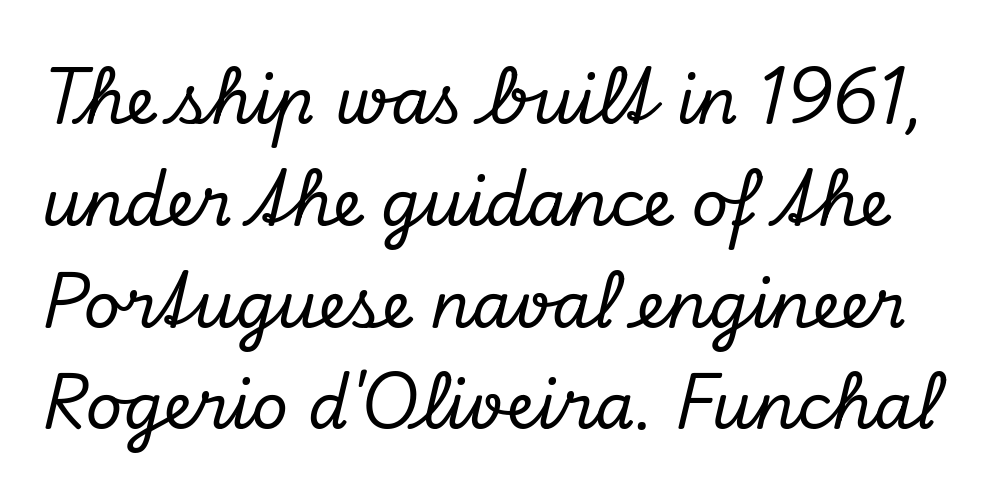
{"serif": "yes", "italic": "yes", "lean": "right", "slant_degrees": 13, "width": "normal", "stroke_contrast": "low", "x_height": "small", "monospaced": "no", "underline": "no", "line_spacing": "normal", "line_spacing_ratio": 1.59, "letter_spacing": "normal", "letter_spacing_em": 0.0, "glyph_px": 64}
